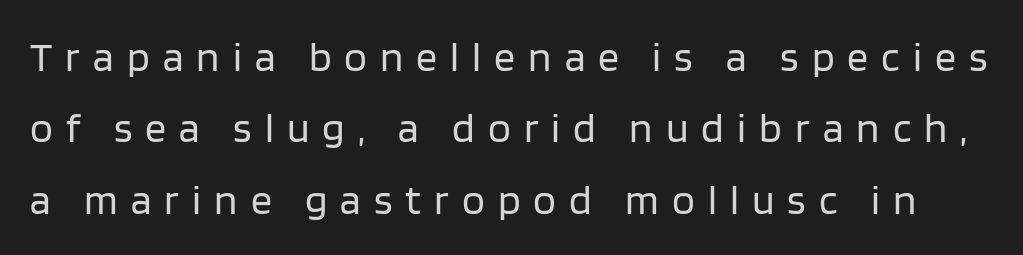
{"serif": "no", "italic": "no", "bold": "no", "weight": "regular", "width": "normal", "stroke_contrast": "low", "x_height": "large", "monospaced": "no", "underline": "no", "line_spacing": "normal", "line_spacing_ratio": 1.7, "letter_spacing": "wide", "letter_spacing_em": 0.31, "glyph_px": 42}
